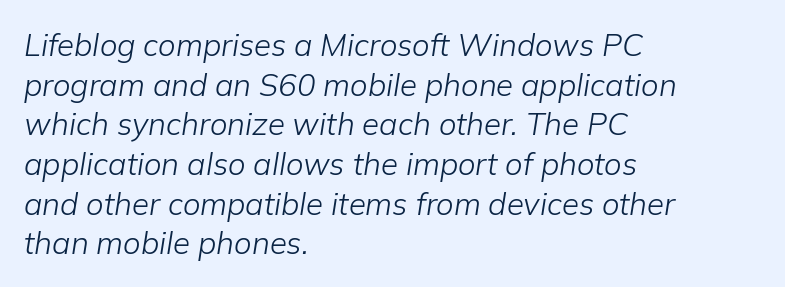
The paragraph shown leans on its left margin. Characters are canted at an angle relative to the baseline's perpendicular. Leading matches the norm, producing a regular column. These lines are rendered in a variable-pitch font. Default kerning and tracking; the words read as compact shapes. The font sits on the lighter half of the weight spectrum, regular included.
